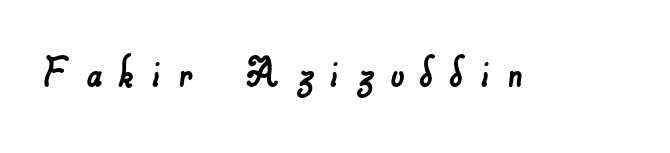
Q: Is the typeface a serif or a sans-serif typeface? A: Sans-serif.
Q: Is the text underlined? A: No.
Q: Is the spacing between letters normal or unusually wide? A: Unusually wide.
Q: Width (condensed, normal, or wide)? A: Normal.
Q: Stroke contrast? A: Low.
Q: x-height? A: Small.
Q: Monospaced? A: No.
